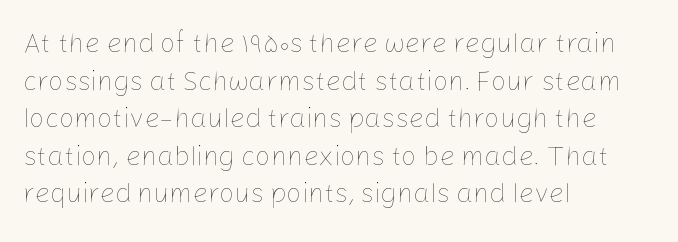
Q: Is the text bold? A: No.
Q: Is the text italic (slanted)? A: No, it is upright.
Q: Is the text underlined? A: No.
Q: How is the paragraph aligned? A: Left-aligned.
Q: Is the spacing between letters normal or unusually wide? A: Normal.
Q: Is the spacing between lines tight, normal or loose? A: Normal.
